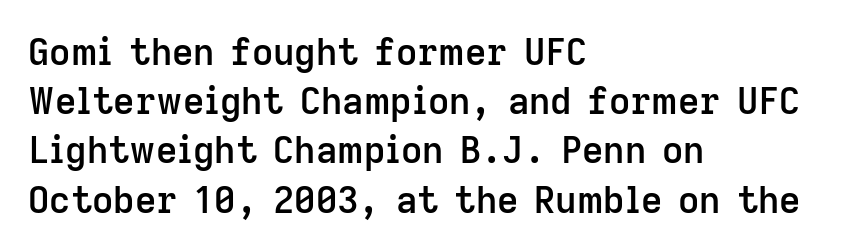
The image shows 37 px semibold sans-serif type, upright; set left-aligned, normal line spacing (1.33x), normal letter spacing, not underlined; low stroke contrast and a medium x-height.
